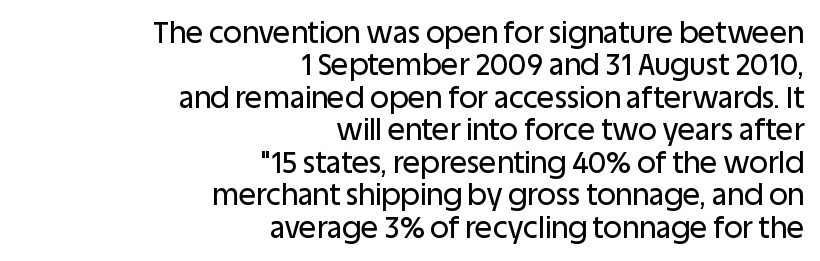
The image shows 29 px sans-serif type, upright; set right-aligned, tight line spacing (1.12x), normal letter spacing, not underlined; low stroke contrast and a large x-height.
